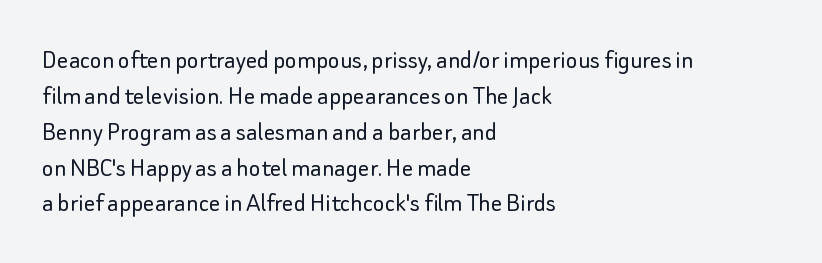
Q: Is the text bold? A: No.
Q: Is the text italic (slanted)? A: No, it is upright.
Q: Is the typeface a serif or a sans-serif typeface? A: Sans-serif.
Q: Is the text underlined? A: No.
Q: How is the paragraph aligned? A: Left-aligned.
Q: Is the spacing between letters normal or unusually wide? A: Normal.
Q: Is the spacing between lines tight, normal or loose? A: Normal.
Q: Width (condensed, normal, or wide)? A: Normal.
Q: Stroke contrast? A: Low.
Q: x-height? A: Small.
Q: Monospaced? A: No.
